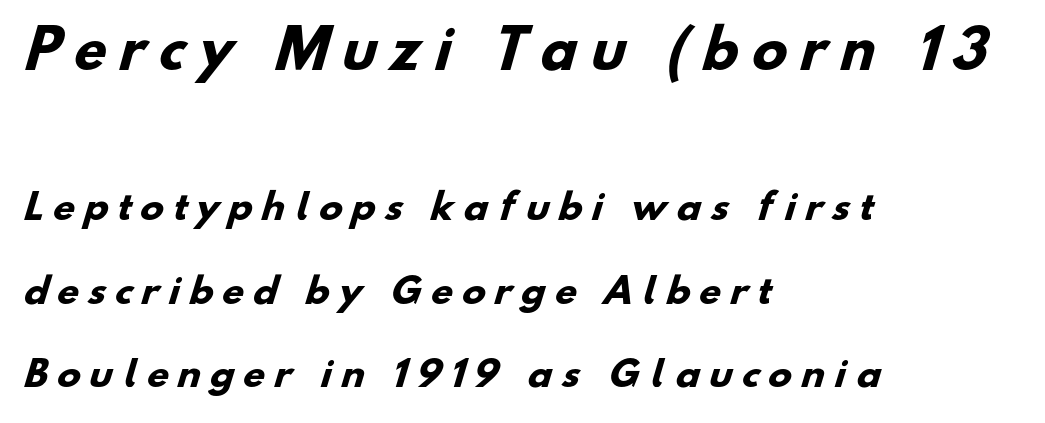
The glyphs are unaccompanied by any horizontal stroke below them. Loosely led — the rows are spread out. A typesetter would call this heavily tracked-out type. Character widths vary here, with narrow letters taking less room than wide ones. Grotesque or geometric, the face here clearly has no serifs. The lines in this sample share a left origin and differ only in where they stop.
